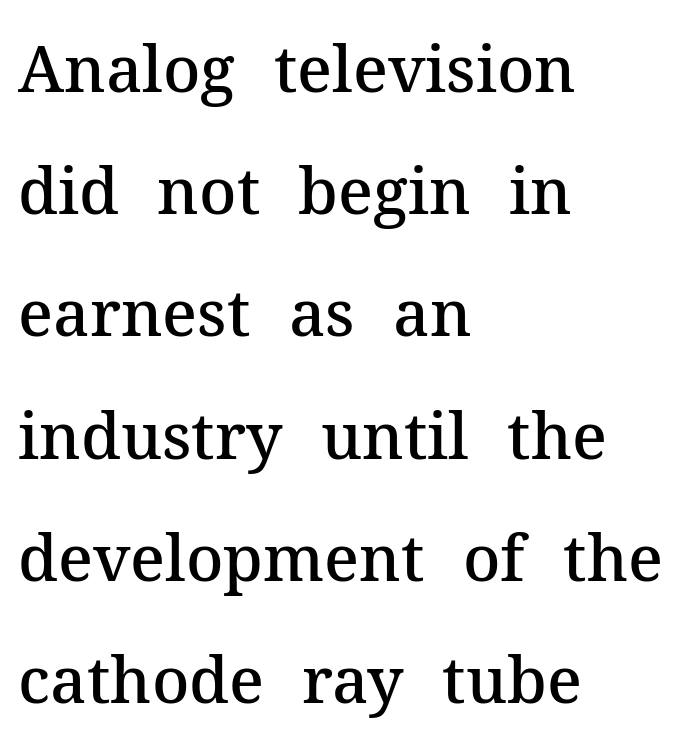
{"serif": "yes", "italic": "no", "bold": "semi", "weight": "semibold", "width": "normal", "stroke_contrast": "medium", "x_height": "medium", "monospaced": "no", "underline": "no", "align": "left", "line_spacing": "loose", "line_spacing_ratio": 1.91, "letter_spacing": "normal", "letter_spacing_em": 0.0, "glyph_px": 64}
